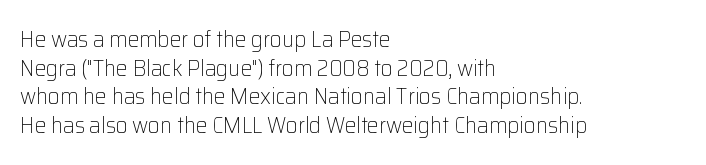
The lines sit at an ordinary, default distance from one another. The text block is weighted toward the left margin, trailing off unevenly rightward. Tracking value appears to be zero — textbook default spacing. Has an underline been added? It has not. Stroke mass is kept to a normal reading level or below.
